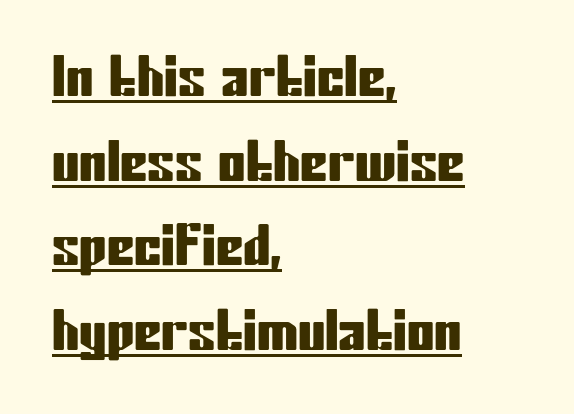
Q: Is the text italic (slanted)? A: No, it is upright.
Q: Is the typeface a serif or a sans-serif typeface? A: Sans-serif.
Q: Is the text underlined? A: Yes.
Q: How is the paragraph aligned? A: Left-aligned.
Q: Is the spacing between letters normal or unusually wide? A: Normal.
Q: Is the spacing between lines tight, normal or loose? A: Normal.
Q: Width (condensed, normal, or wide)? A: Condensed.
Q: Stroke contrast? A: Low.
Q: x-height? A: Medium.
Q: Monospaced? A: No.
